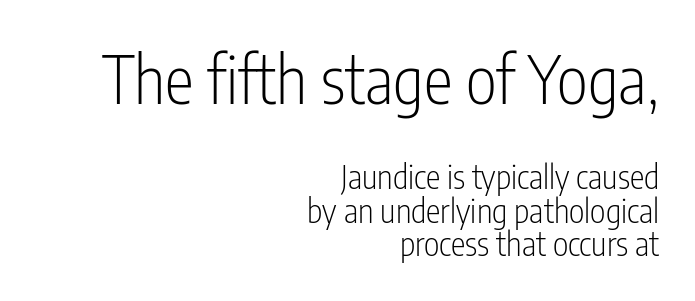
This sample has the flowing, uneven cadence of proportional lettering. Weight class: somewhere from thin through regular. In terms of leading, this rendering errs on the cramped side. Does the lettering tilt? It doesn't — this is upright.
